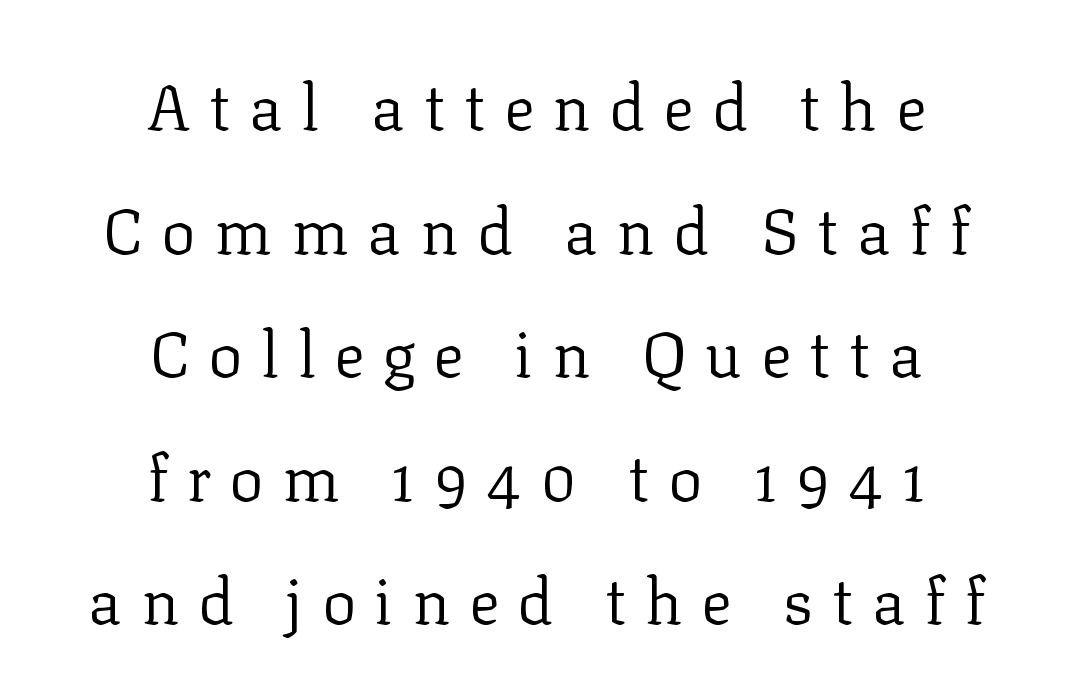
Just letters on the line, the space beneath them empty. Neither beginnings nor endings align; midpoints do. Weight: in the light-to-regular range. The passage shown is typed in a proportional face where columns would drift. Each letter's strokes conclude with small projecting serifs.
